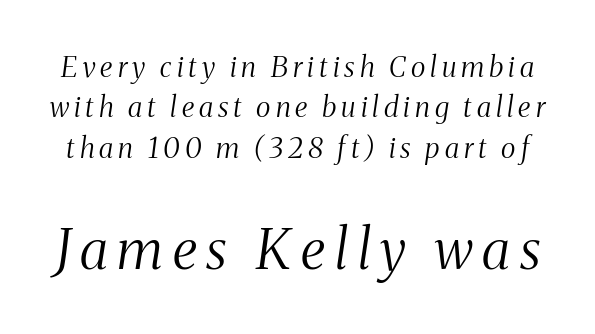
{"serif": "yes", "italic": "yes", "lean": "right", "slant_degrees": 8, "bold": "no", "weight": "light", "width": "condensed", "stroke_contrast": "medium", "x_height": "medium", "monospaced": "no", "underline": "no", "line_spacing": "normal", "line_spacing_ratio": 1.44, "larger_block": "second", "size_ratio": 1.96, "glyph_px": 55}
